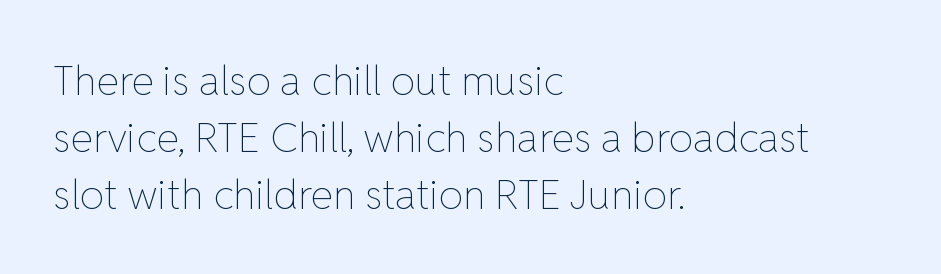
{"italic": "no", "bold": "no", "weight": "thin", "width": "normal", "stroke_contrast": "low", "x_height": "medium", "monospaced": "no", "underline": "no", "align": "left", "line_spacing": "normal", "line_spacing_ratio": 1.39, "letter_spacing": "normal", "letter_spacing_em": 0.0, "glyph_px": 41}
